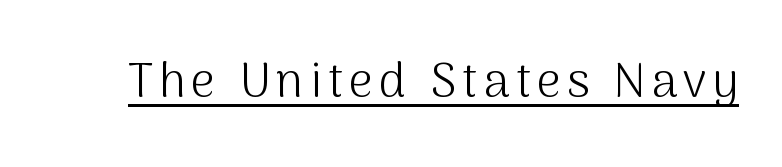
The image shows 48 px light sans-serif type, upright; set underlined; medium stroke contrast and a medium x-height.
